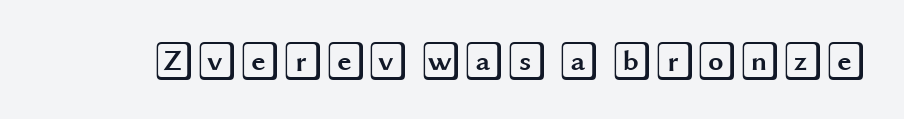
Q: Is the text italic (slanted)? A: No, it is upright.
Q: Is the text underlined? A: No.
Q: Is the spacing between letters normal or unusually wide? A: Normal.
Q: Width (condensed, normal, or wide)? A: Wide.
Q: x-height? A: Large.
